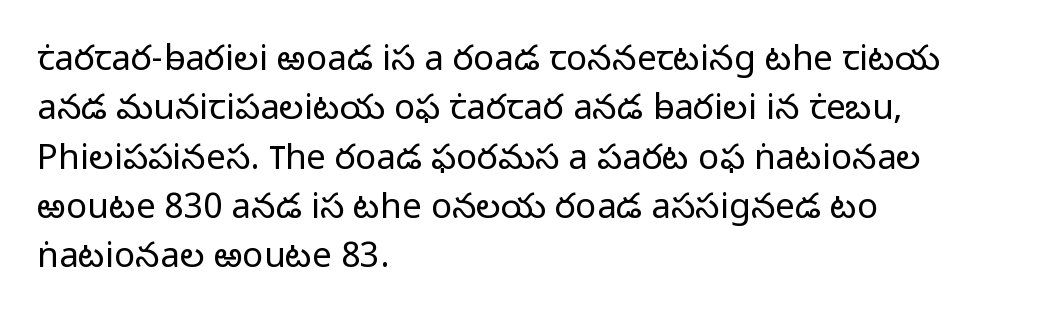
If you drew a ruler down the left edge, every line would touch it. The letters advance in unequal steps, a hallmark of proportional type. The lines sit at an ordinary, default distance from one another. Posture: vertical.
